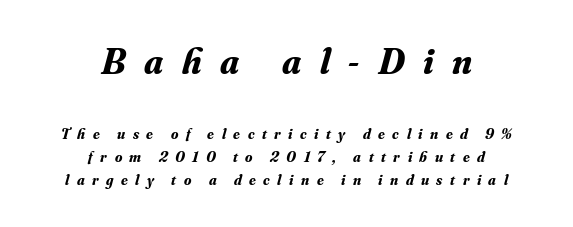
{"serif": "yes", "italic": "yes", "lean": "right", "slant_degrees": 16, "bold": "yes", "weight": "bold", "width": "normal", "stroke_contrast": "medium", "x_height": "small", "monospaced": "no", "underline": "no", "align": "center", "line_spacing": "normal", "line_spacing_ratio": 1.55, "letter_spacing": "wide", "letter_spacing_em": 0.5, "larger_block": "first", "size_ratio": 2.47, "glyph_px": 37}
